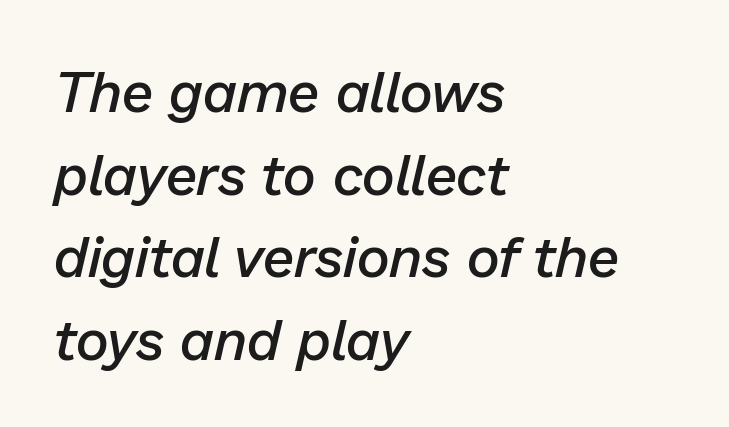
Q: Is the text bold? A: Semi-bold.
Q: Is the text italic (slanted)? A: Yes, it leans right by about 13 degrees.
Q: Is the text underlined? A: No.
Q: How is the paragraph aligned? A: Left-aligned.
Q: Is the spacing between letters normal or unusually wide? A: Normal.
Q: Is the spacing between lines tight, normal or loose? A: Normal.
Q: Width (condensed, normal, or wide)? A: Normal.
Q: Stroke contrast? A: Low.
Q: x-height? A: Medium.
Q: Monospaced? A: No.
